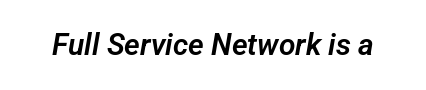
Q: Is the typeface a serif or a sans-serif typeface? A: Sans-serif.
Q: Is the text underlined? A: No.
Q: Is the spacing between letters normal or unusually wide? A: Normal.
Q: Width (condensed, normal, or wide)? A: Normal.
Q: Stroke contrast? A: Low.
Q: x-height? A: Medium.
Q: Monospaced? A: No.
